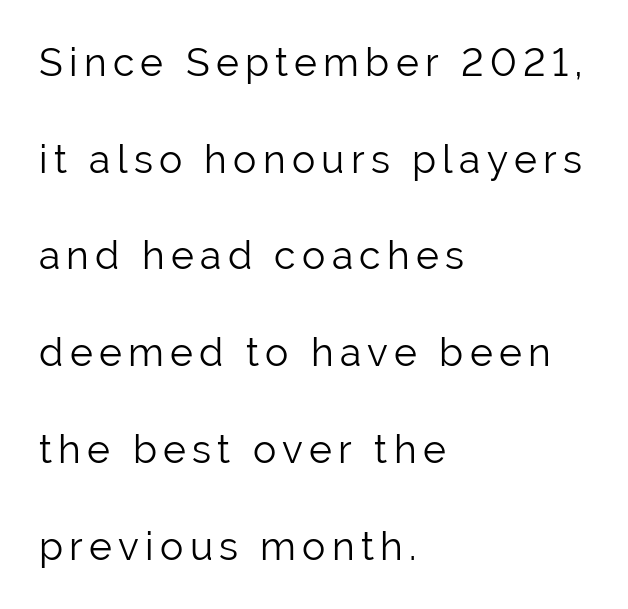
This rendering features lettering with no underline. Heft: none added — not bold. Loosely led — the rows are spread out. Font category for this specimen: sans-serif. This sample has the flowing, uneven cadence of proportional lettering.
